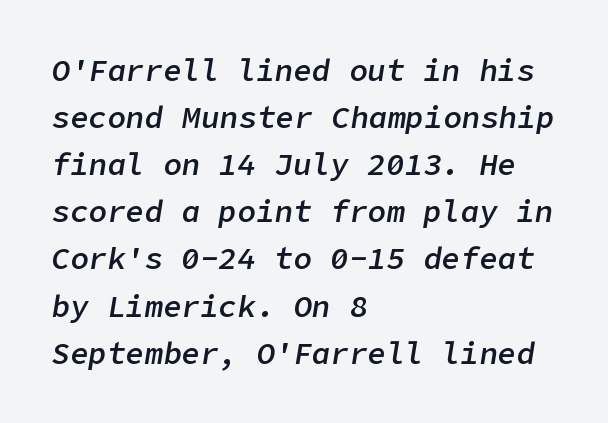
Successive baselines arrive at the customary interval. One-word summary of the alignment: left. The font's italic variant was chosen for this text. On the weight axis this lands at semibold, roughly 600.
